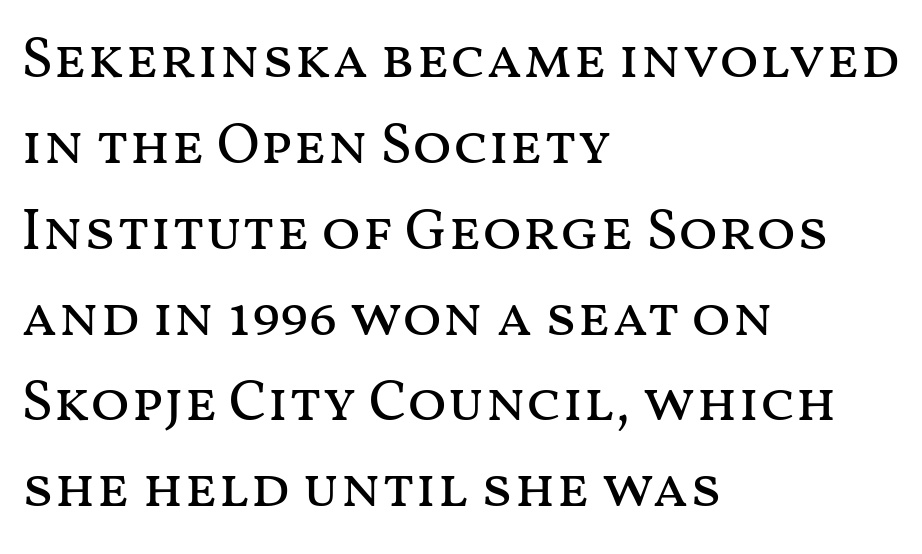
Is there any slant? The stems are plumb. You could call the tracking neutral — neither tight nor loose. Only glyphs here, with clear space below each row. The weight tops out at a normal text grade.
